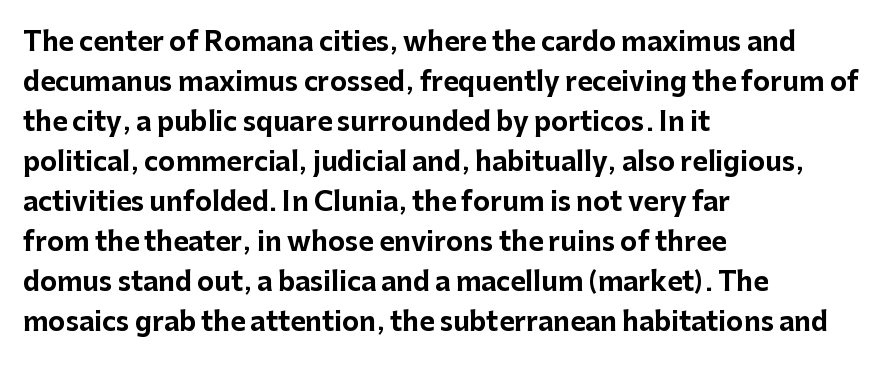
Q: Is the text bold? A: Yes.
Q: Is the text italic (slanted)? A: No, it is upright.
Q: Is the text underlined? A: No.
Q: How is the paragraph aligned? A: Left-aligned.
Q: Is the spacing between letters normal or unusually wide? A: Normal.
Q: Is the spacing between lines tight, normal or loose? A: Normal.
